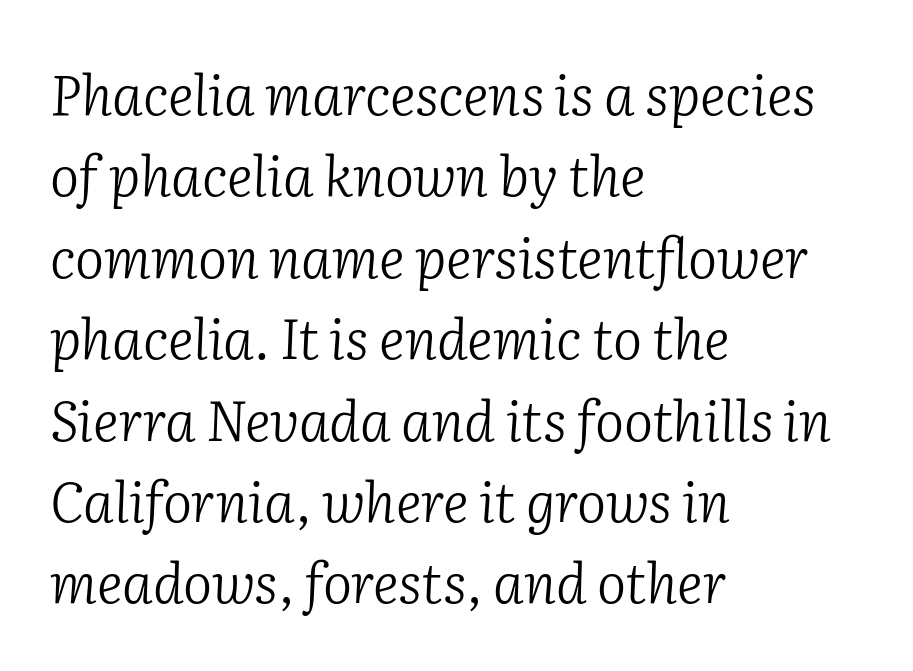
The weight tops out at a normal text grade. Designer's note — italics engaged. The rendering uses natural spacing where letterforms have individual widths. A typesetter would call this zero additional tracking.
